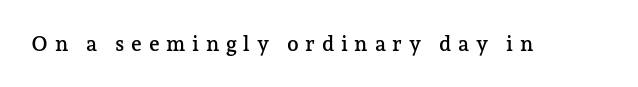
The image shows 21 px text type, upright; set unusually wide letter spacing (+0.32 em), not underlined.
